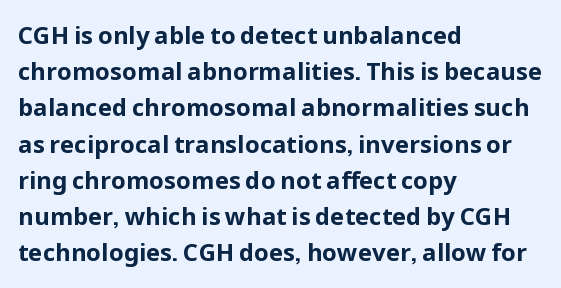
The vertical gap from one line to the next is medium. In terms of posture, this sample is upright. Look at the stroke-to-counter ratio: heavy, a bold. Clear beneath every line of the passage. Casual observation: everything's shoved over to the left. You could call the tracking neutral — neither tight nor loose.
